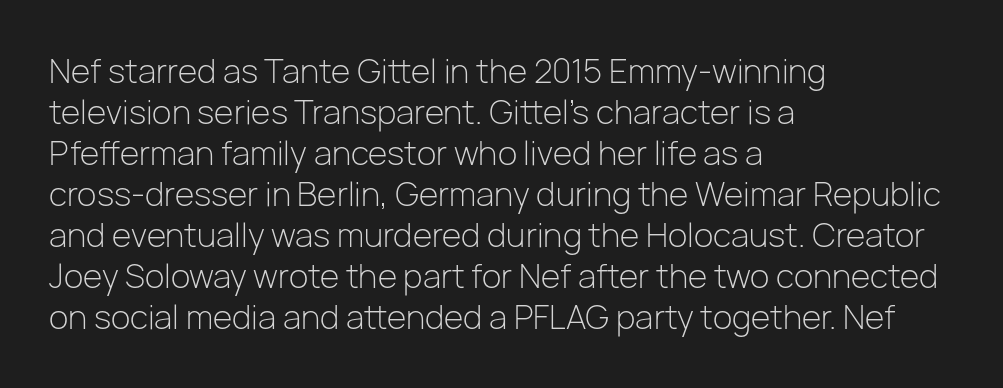
{"serif": "no", "italic": "no", "bold": "no", "weight": "light", "width": "normal", "stroke_contrast": "low", "x_height": "medium", "monospaced": "no", "underline": "no", "align": "left", "line_spacing": "normal", "line_spacing_ratio": 1.28, "letter_spacing": "normal", "letter_spacing_em": 0.0, "glyph_px": 32}
